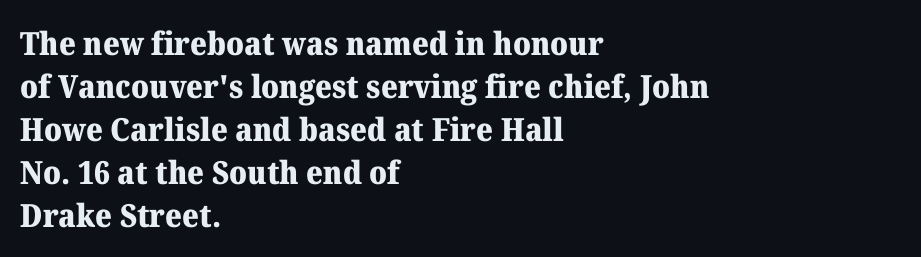
The image shows 32 px heavy serif type, upright; set left-aligned, normal line spacing (1.34x), normal letter spacing, not underlined; medium stroke contrast and a medium x-height.
